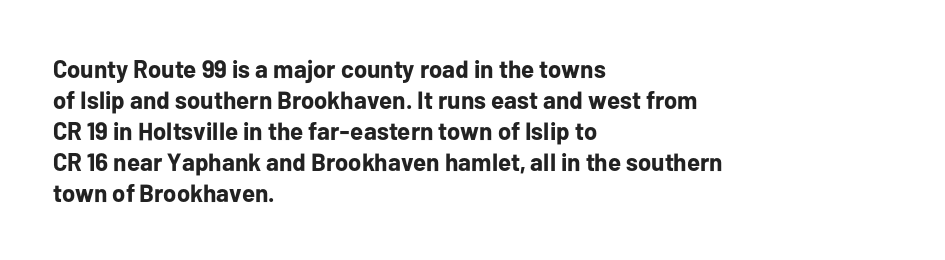
The image shows 25 px bold type, upright; set left-aligned, line spacing 1.24x, normal letter spacing, not underlined.
